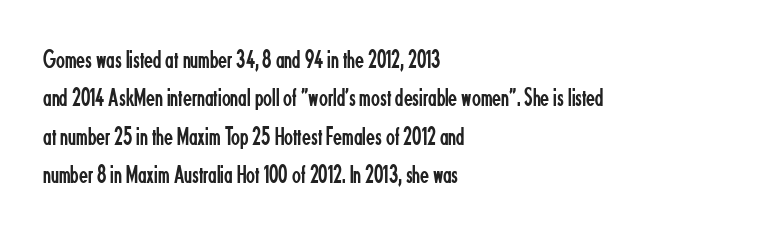
{"italic": "no", "bold": "no", "underline": "no", "align": "left", "line_spacing": "normal", "line_spacing_ratio": 1.48, "letter_spacing": "normal", "letter_spacing_em": 0.0, "glyph_px": 26}
